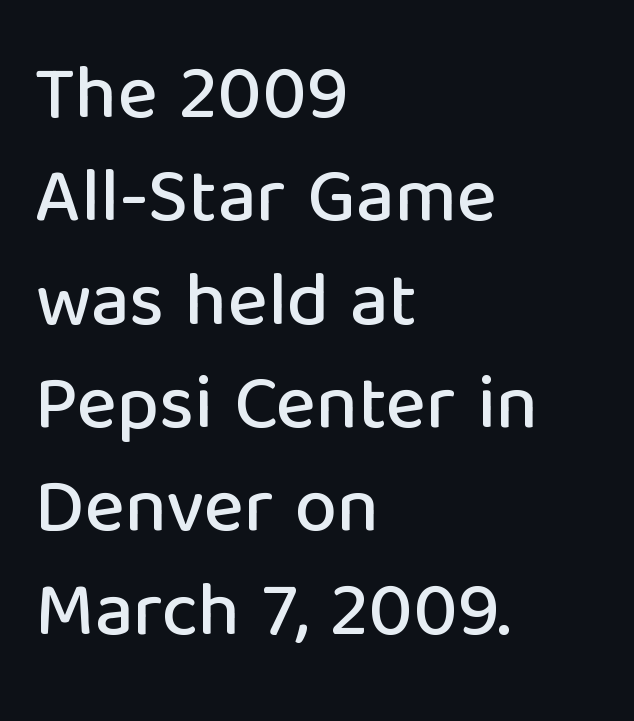
Lines of text with bare space underneath. These lines are rendered in a variable-pitch font. Look at the bottom of the vertical strokes: they stop flat, with no serifs. The font's upright variant was chosen for this text. You could call the tracking neutral — neither tight nor loose.
